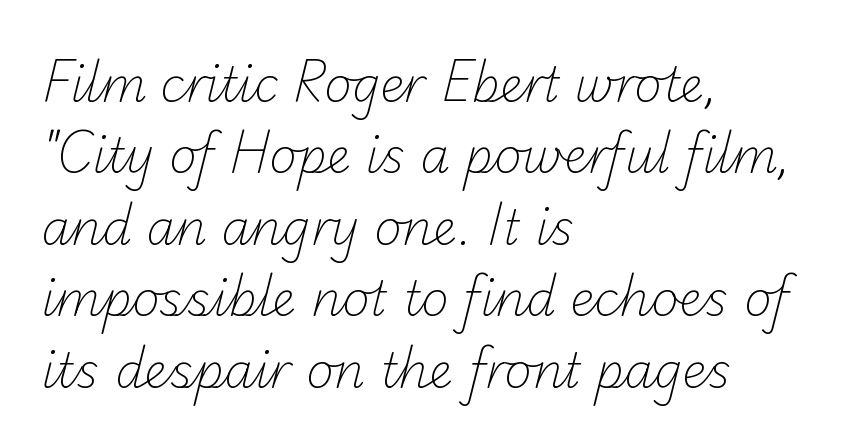
This sample uses plain, unmodified letter spacing. The area under the type is left untouched. Regular leading. The face looks like a standard text weight, possibly lighter. What kind of face is this? One without serifs — a sans.
